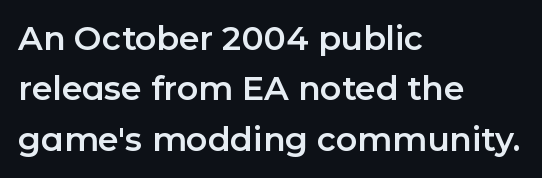
The image shows 33 px sans-serif type, upright; set left-aligned, normal line spacing (1.53x), normal letter spacing, not underlined; low stroke contrast and a medium x-height.
